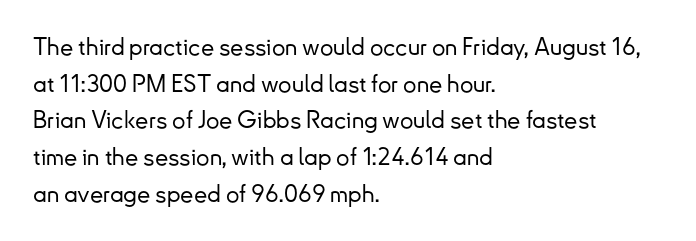
{"italic": "no", "underline": "no", "align": "left", "line_spacing": "normal", "line_spacing_ratio": 1.53, "letter_spacing": "normal", "letter_spacing_em": 0.0, "glyph_px": 24}
